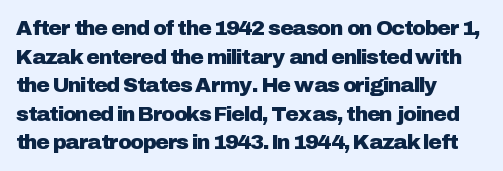
The rendering keeps characters at their native spacing. Does the lettering tilt? It doesn't — this is upright. Descender tails drop into unmarked territory. The lines sit at an ordinary, default distance from one another. One-word summary of the alignment: left.
